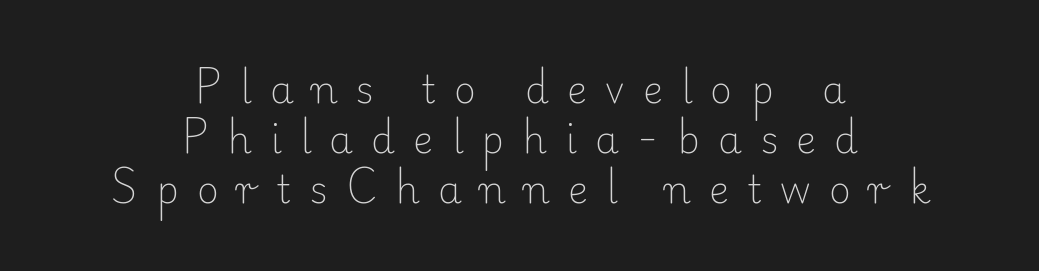
Font category for this specimen: serif. Casual observation: everything's sitting right in the middle. Here the designer chose a conventional face with non-uniform glyph widths. Quick note: underline off. Words appear elongated and porous because spacing is wide.
